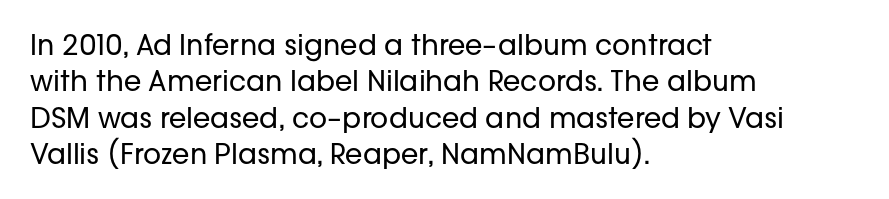
Q: Is the text bold? A: No.
Q: Is the text italic (slanted)? A: No, it is upright.
Q: Is the typeface a serif or a sans-serif typeface? A: Sans-serif.
Q: Is the text underlined? A: No.
Q: How is the paragraph aligned? A: Left-aligned.
Q: Is the spacing between letters normal or unusually wide? A: Normal.
Q: Is the spacing between lines tight, normal or loose? A: Normal.
Q: Width (condensed, normal, or wide)? A: Normal.
Q: Stroke contrast? A: Low.
Q: x-height? A: Medium.
Q: Monospaced? A: No.
